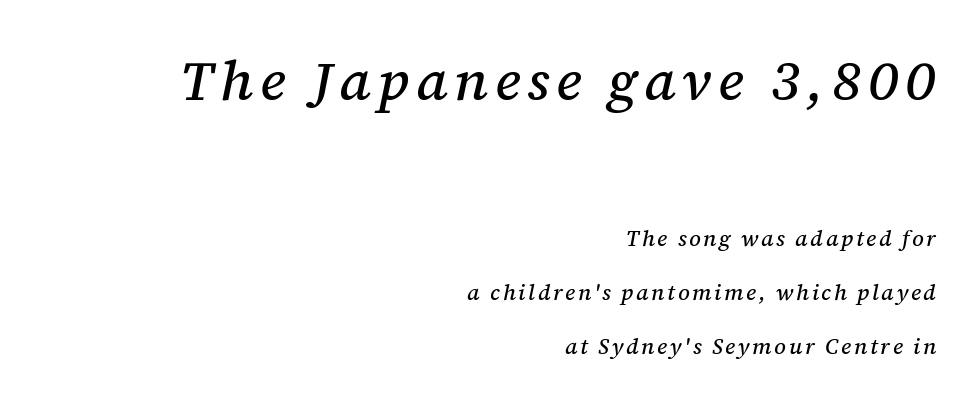
{"serif": "yes", "italic": "yes", "lean": "right", "slant_degrees": 12, "width": "normal", "stroke_contrast": "medium", "x_height": "medium", "monospaced": "no", "underline": "no", "align": "right", "line_spacing": "loose", "line_spacing_ratio": 2.45, "larger_block": "first", "size_ratio": 2.55, "glyph_px": 56}
